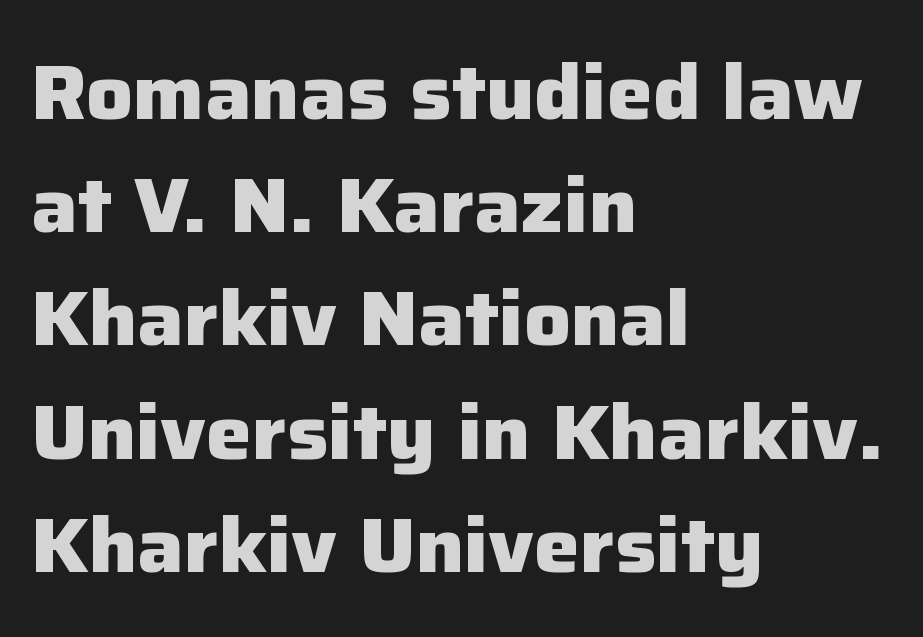
Q: Is the text bold? A: Yes.
Q: Is the text italic (slanted)? A: No, it is upright.
Q: Is the typeface a serif or a sans-serif typeface? A: Sans-serif.
Q: Is the text underlined? A: No.
Q: How is the paragraph aligned? A: Left-aligned.
Q: Is the spacing between letters normal or unusually wide? A: Normal.
Q: Is the spacing between lines tight, normal or loose? A: Normal.
Q: Width (condensed, normal, or wide)? A: Normal.
Q: Stroke contrast? A: Low.
Q: x-height? A: Medium.
Q: Monospaced? A: No.
